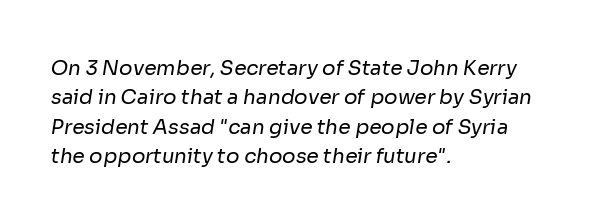
{"bold": "no", "underline": "no", "align": "left", "line_spacing": "normal", "line_spacing_ratio": 1.47, "letter_spacing": "normal", "letter_spacing_em": 0.0, "glyph_px": 20}
